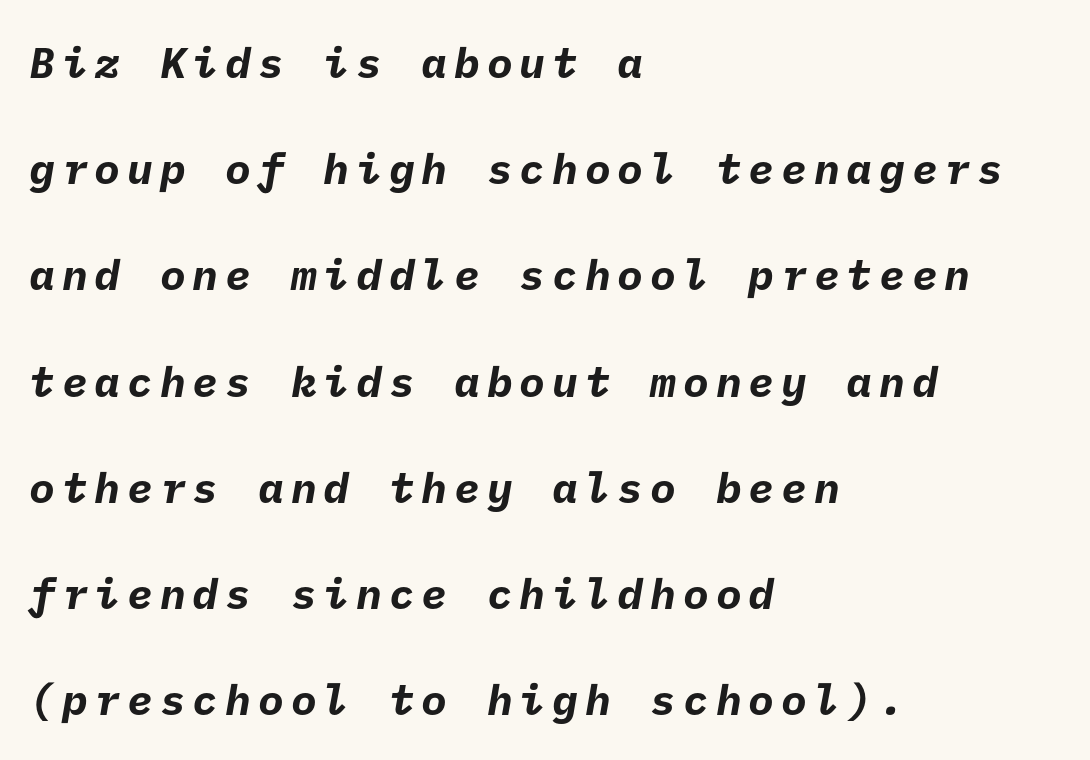
Q: Is the text bold? A: Yes.
Q: Is the typeface a serif or a sans-serif typeface? A: Sans-serif.
Q: Is the text underlined? A: No.
Q: How is the paragraph aligned? A: Left-aligned.
Q: Is the spacing between lines tight, normal or loose? A: Loose.
Q: Width (condensed, normal, or wide)? A: Normal.
Q: Stroke contrast? A: Low.
Q: x-height? A: Medium.
